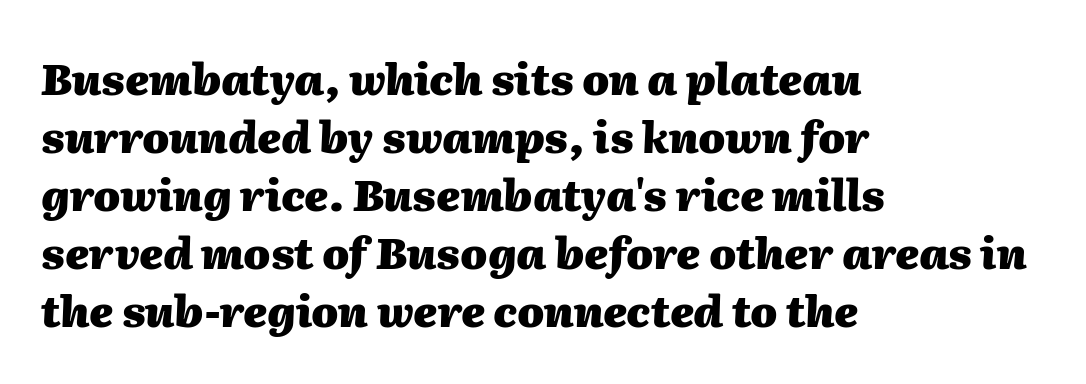
Q: Is the text bold? A: Yes.
Q: Is the text italic (slanted)? A: Yes, it leans right by about 2 degrees.
Q: Is the text underlined? A: No.
Q: How is the paragraph aligned? A: Left-aligned.
Q: Is the spacing between letters normal or unusually wide? A: Normal.
Q: Is the spacing between lines tight, normal or loose? A: Normal.
Q: Width (condensed, normal, or wide)? A: Normal.
Q: Stroke contrast? A: Medium.
Q: x-height? A: Medium.
Q: Monospaced? A: No.
